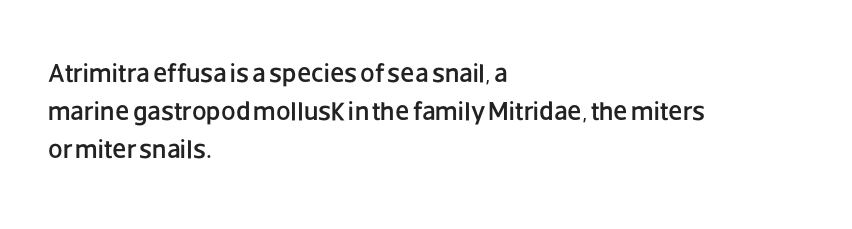
Q: Is the text italic (slanted)? A: No, it is upright.
Q: Is the text underlined? A: No.
Q: How is the paragraph aligned? A: Left-aligned.
Q: Is the spacing between letters normal or unusually wide? A: Normal.
Q: Is the spacing between lines tight, normal or loose? A: Normal.
